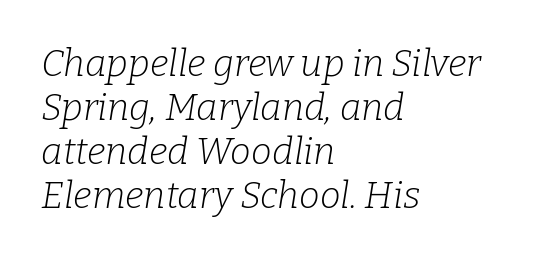
The image shows 37 px light serif type, italic (leaning right); set left-aligned, line spacing 1.19x, normal letter spacing, not underlined; low stroke contrast and a medium x-height.
